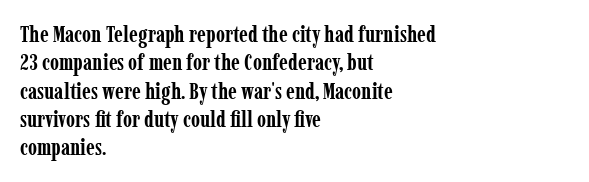
Plain, unruled lines of type. Heft: maximum for text — a bold. The tracking reads as untouched default to a designer's eye. Nope, not italic — everything's standing straight.
